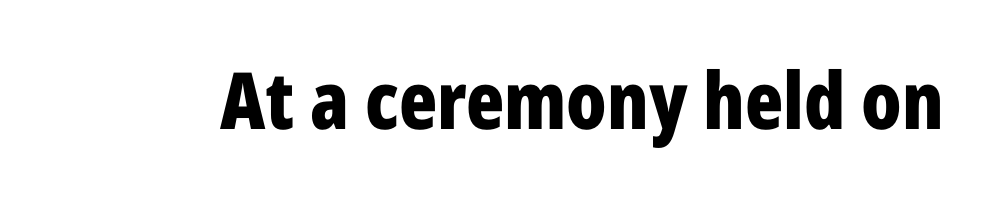
The lettering holds an erect, upright posture throughout. The face used here has the dense, thick strokes of a bold. The letters carry no serifs — their stems end cleanly without finishing strokes. How are the letters spaced? Ordinarily, with no added tracking. Decoration check: the copy has no underline.
